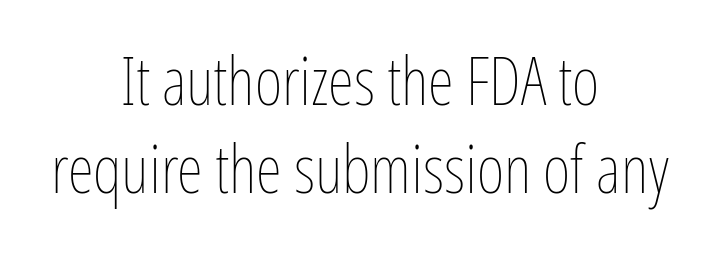
Q: Is the text bold? A: No.
Q: Is the text italic (slanted)? A: No, it is upright.
Q: Is the text underlined? A: No.
Q: How is the paragraph aligned? A: Centered.
Q: Is the spacing between letters normal or unusually wide? A: Normal.
Q: Is the spacing between lines tight, normal or loose? A: Normal.
Q: Width (condensed, normal, or wide)? A: Condensed.
Q: Stroke contrast? A: Low.
Q: x-height? A: Medium.
Q: Monospaced? A: No.
